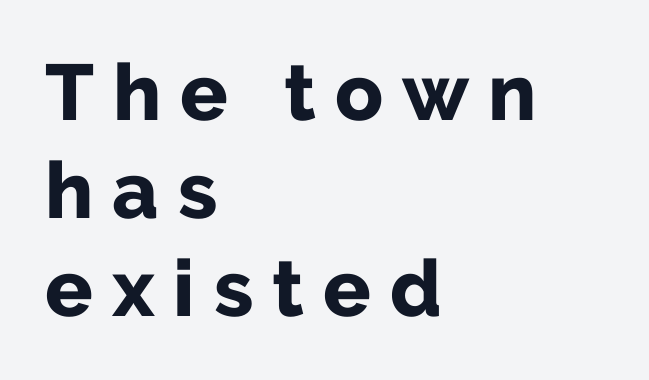
Spacing verdict: proportional, widths tailored to each character. What weight is shown? A full bold with thick strokes. Observe the absence of serifs on each vertical stroke in this sample. There is plenty of visible air inserted between adjacent glyphs. Upright lettering throughout.
